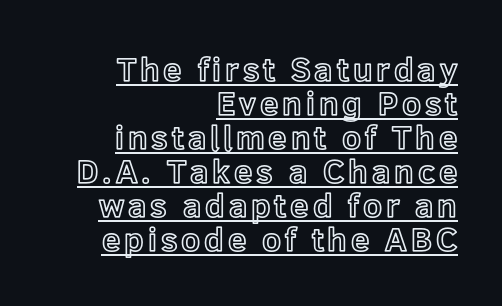
The image shows 33 px text type, upright; set right-aligned, tight line spacing (1.03x), underlined; a medium x-height.
